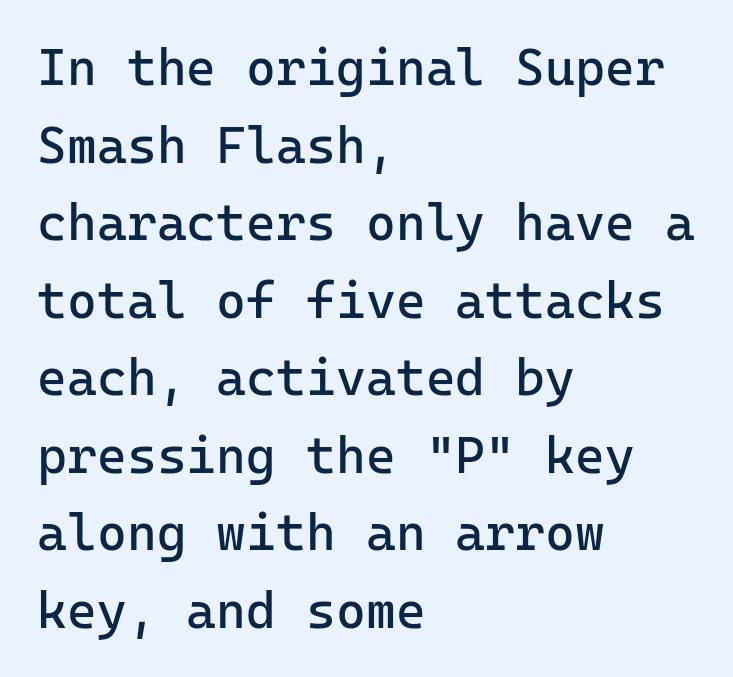
{"serif": "no", "italic": "no", "bold": "no", "weight": "regular", "width": "normal", "stroke_contrast": "low", "x_height": "medium", "monospaced": "yes", "underline": "no", "align": "left", "line_spacing": "normal", "line_spacing_ratio": 1.52, "letter_spacing": "normal", "letter_spacing_em": 0.0, "glyph_px": 51}
